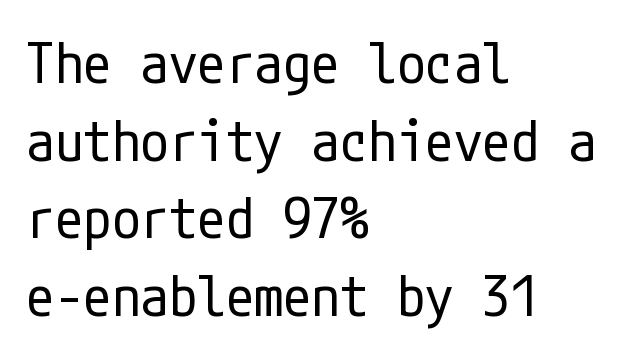
Q: Is the text bold? A: No.
Q: Is the text italic (slanted)? A: No, it is upright.
Q: Is the typeface a serif or a sans-serif typeface? A: Sans-serif.
Q: Is the text underlined? A: No.
Q: How is the paragraph aligned? A: Left-aligned.
Q: Is the spacing between letters normal or unusually wide? A: Normal.
Q: Is the spacing between lines tight, normal or loose? A: Normal.
Q: Width (condensed, normal, or wide)? A: Condensed.
Q: Stroke contrast? A: Low.
Q: x-height? A: Medium.
